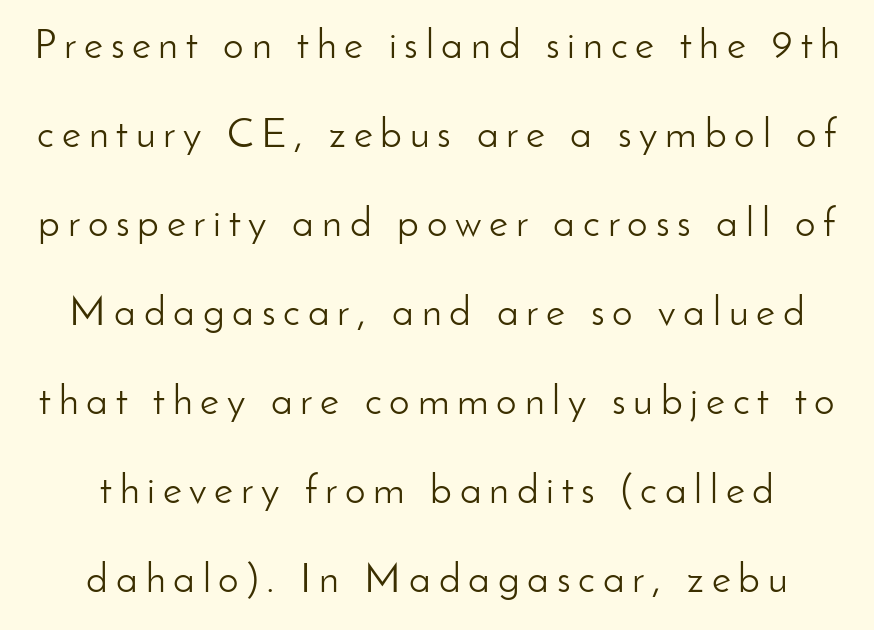
The image shows 41 px light sans-serif type, upright; set loose line spacing (2.17x), not underlined; low stroke contrast and a small x-height.
